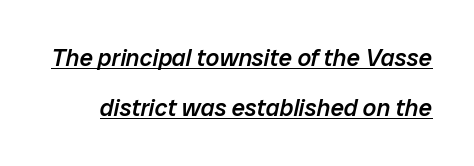
This is the in-between weight designers call semibold or demi. Short note: letters normally spaced. You can see a thin bar hugging the bottom of the glyphs. The designer dialed line spacing up above the default.
